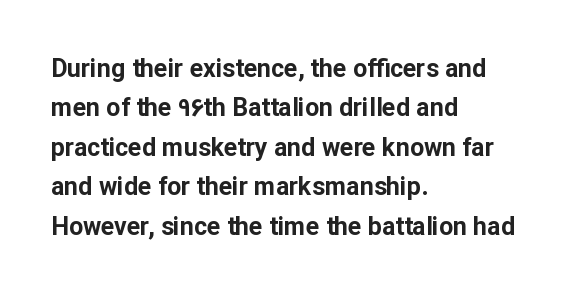
Q: Is the text bold? A: Yes.
Q: Is the text italic (slanted)? A: No, it is upright.
Q: Is the text underlined? A: No.
Q: How is the paragraph aligned? A: Left-aligned.
Q: Is the spacing between letters normal or unusually wide? A: Normal.
Q: Is the spacing between lines tight, normal or loose? A: Normal.
